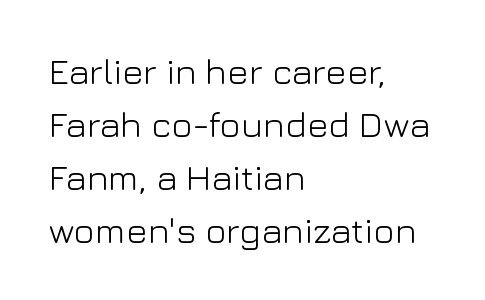
The image shows 36 px light sans-serif type, upright; set left-aligned, normal line spacing (1.47x), normal letter spacing, not underlined; low stroke contrast and a medium x-height.
